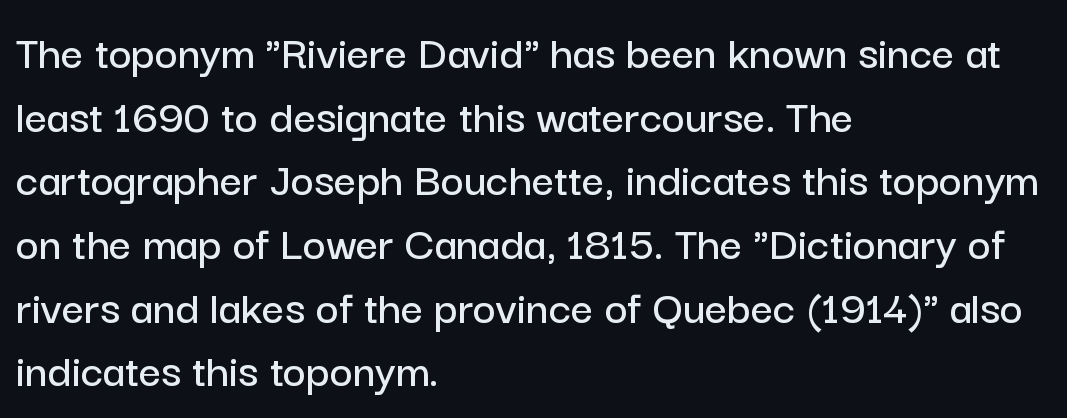
Serif or sans? Sans — the stroke terminals are bare. Posture: upright roman. Type without underlining. If you measured baseline to baseline, you'd find a middling distance. Proportional: the letters do not fall into vertical columns. These lines keep a tight, regular rhythm from letter to letter.
